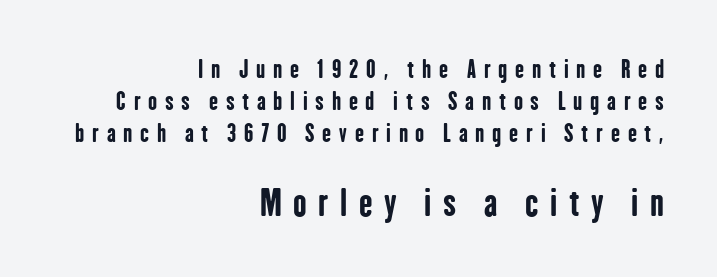
The image shows 36 px bold, condensed sans-serif type, upright; set right-aligned, normal line spacing (1.33x), unusually wide letter spacing (+0.32 em), not underlined; the second (bottom) block is 1.5x larger; low stroke contrast and a medium x-height.
